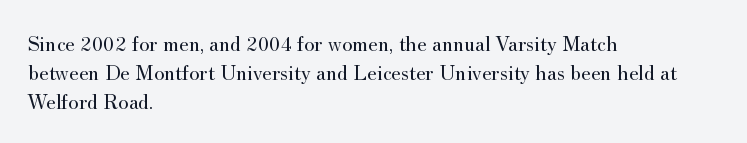
Q: Is the text bold? A: No.
Q: Is the text italic (slanted)? A: No, it is upright.
Q: Is the text underlined? A: No.
Q: How is the paragraph aligned? A: Left-aligned.
Q: Is the spacing between letters normal or unusually wide? A: Normal.
Q: Is the spacing between lines tight, normal or loose? A: Normal.
